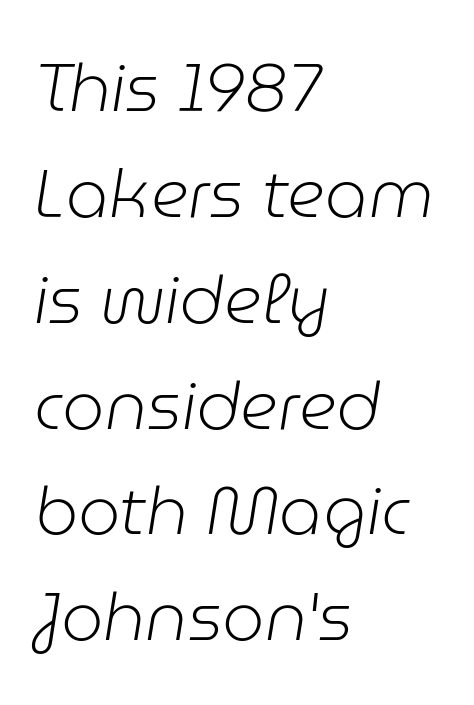
The image shows 67 px light type, italic (leaning right); set left-aligned, normal line spacing (1.58x), normal letter spacing, not underlined; low stroke contrast and a medium x-height.
